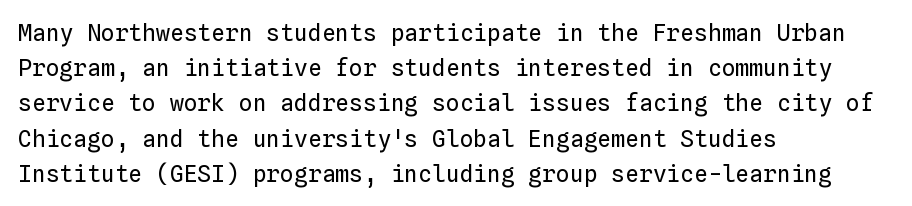
The image shows 23 px text type, upright; set left-aligned, normal line spacing (1.53x), normal letter spacing, not underlined.
